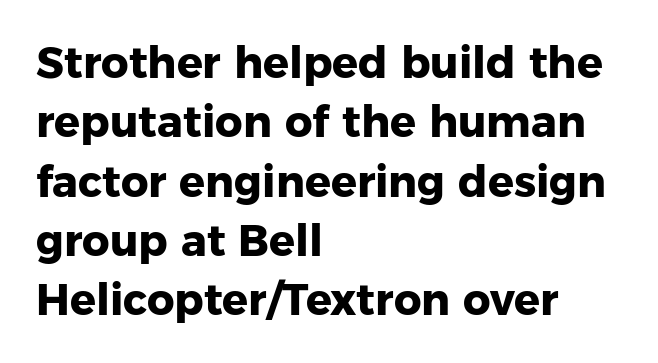
Pretty heavy lettering here — definitely bold. Any mark beneath the type? The region is blank. Nope, no serifs anywhere on these letters. Looks like regular typesetting: each glyph gets only the width it needs. What stands out about the letter spacing? Nothing — it is the standard amount.
